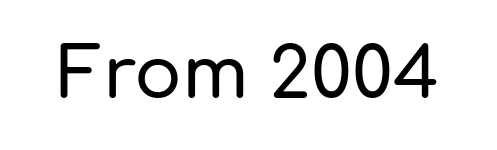
{"serif": "no", "italic": "no", "width": "normal", "stroke_contrast": "low", "x_height": "medium", "monospaced": "no", "underline": "no", "letter_spacing": "normal", "letter_spacing_em": 0.0, "glyph_px": 71}
